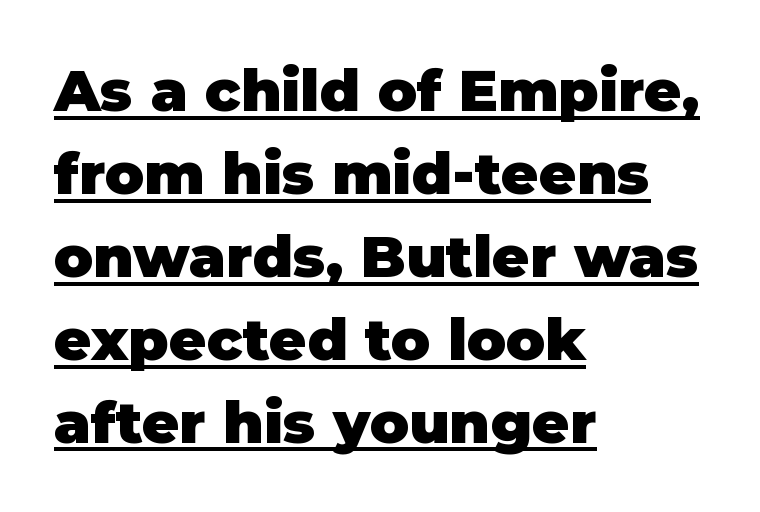
The image shows 58 px heavy sans-serif type, upright; set left-aligned, normal line spacing (1.43x), normal letter spacing, underlined; low stroke contrast and a large x-height.
